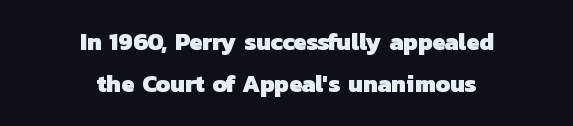
This sample uses plain, unmodified letter spacing. Casual observation: everything's sitting right in the middle. Look at the stroke-to-counter ratio: heavy, a bold. The words here are not underlined.
